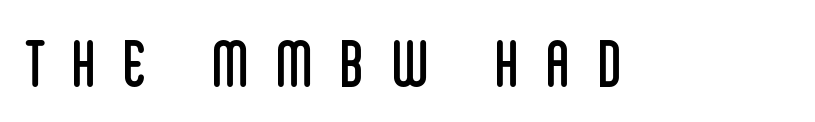
The image shows 63 px regular-weight, condensed sans-serif type, upright; set unusually wide letter spacing (+0.45 em), not underlined; low stroke contrast and a large x-height.
